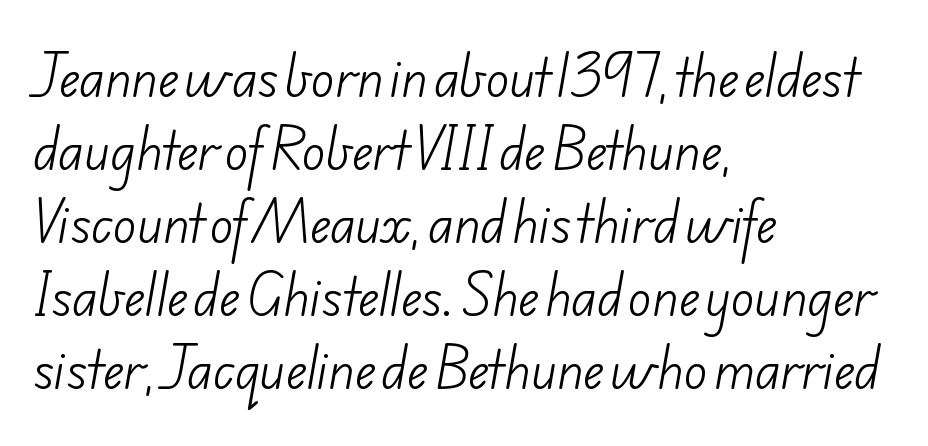
The image shows 49 px light sans-serif type; set left-aligned, normal line spacing (1.49x), normal letter spacing, not underlined; low stroke contrast and a small x-height.
